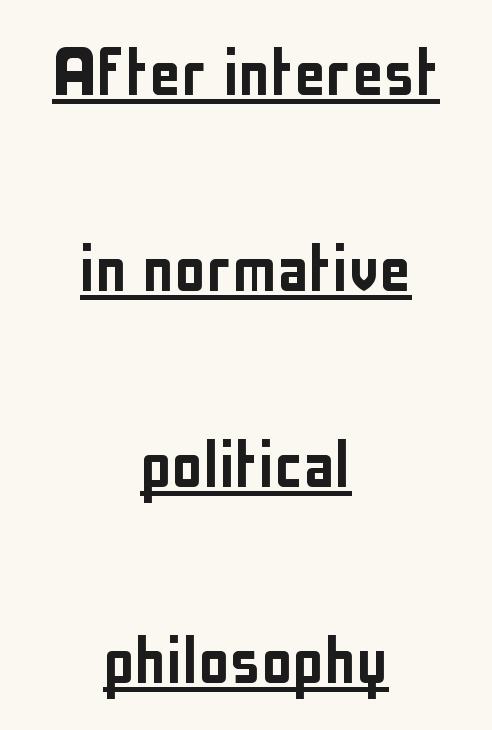
The rendering uses natural spacing where letterforms have individual widths. The lines are spread far apart with generous leading. Italic? Not at all — the glyphs are vertical. These lines keep a tight, regular rhythm from letter to letter.
